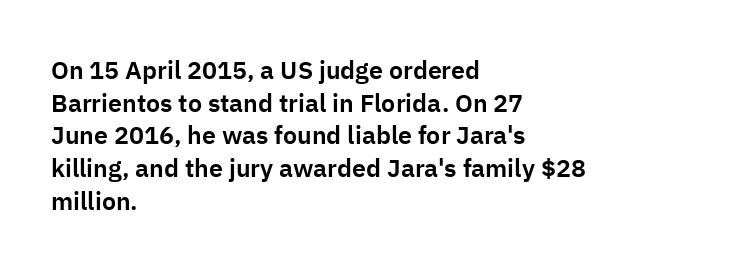
Q: Is the text italic (slanted)? A: No, it is upright.
Q: Is the text underlined? A: No.
Q: How is the paragraph aligned? A: Left-aligned.
Q: Is the spacing between letters normal or unusually wide? A: Normal.
Q: Is the spacing between lines tight, normal or loose? A: Normal.
